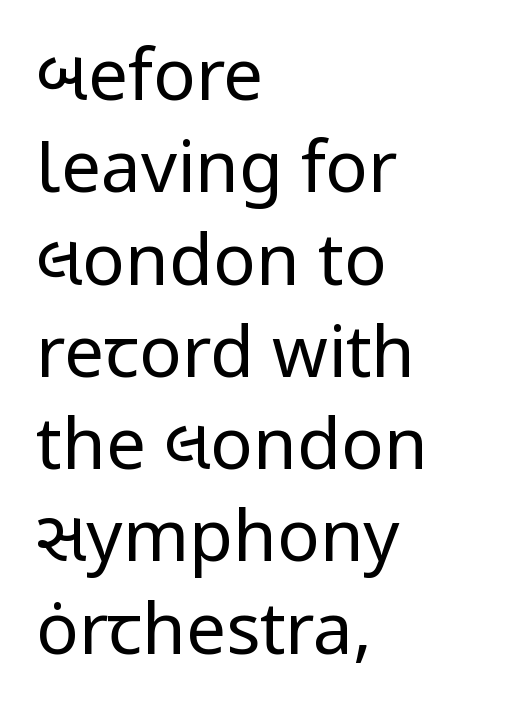
Q: Is the text bold? A: No.
Q: Is the text italic (slanted)? A: No, it is upright.
Q: Is the typeface a serif or a sans-serif typeface? A: Sans-serif.
Q: Is the text underlined? A: No.
Q: How is the paragraph aligned? A: Left-aligned.
Q: Is the spacing between letters normal or unusually wide? A: Normal.
Q: Is the spacing between lines tight, normal or loose? A: Normal.
Q: Width (condensed, normal, or wide)? A: Normal.
Q: Stroke contrast? A: Low.
Q: x-height? A: Medium.
Q: Monospaced? A: No.
